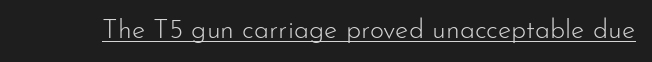
{"italic": "no", "bold": "no", "underline": "yes", "letter_spacing": "normal", "letter_spacing_em": 0.0, "glyph_px": 27}
